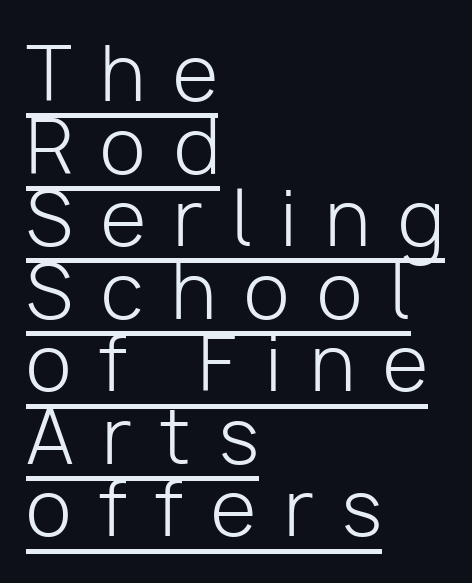
{"serif": "no", "italic": "no", "bold": "no", "weight": "light", "width": "normal", "stroke_contrast": "low", "x_height": "medium", "monospaced": "no", "underline": "yes", "align": "left", "line_spacing": "tight", "line_spacing_ratio": 0.98, "letter_spacing": "wide", "letter_spacing_em": 0.38, "glyph_px": 74}
